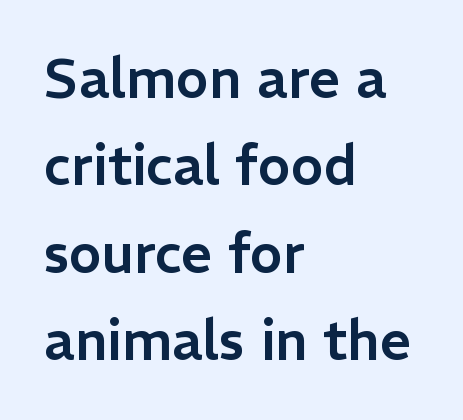
The image shows 55 px sans-serif type, upright; set left-aligned, normal line spacing (1.59x), normal letter spacing, not underlined; low stroke contrast and a medium x-height.
